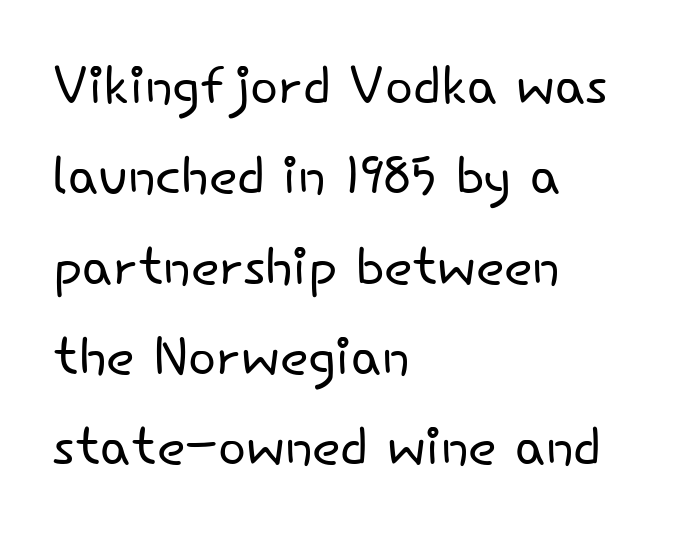
{"serif": "no", "italic": "no", "bold": "no", "weight": "light", "width": "normal", "stroke_contrast": "low", "x_height": "small", "monospaced": "no", "underline": "no", "align": "left", "line_spacing_ratio": 1.22, "letter_spacing": "normal", "letter_spacing_em": 0.0, "glyph_px": 74}
